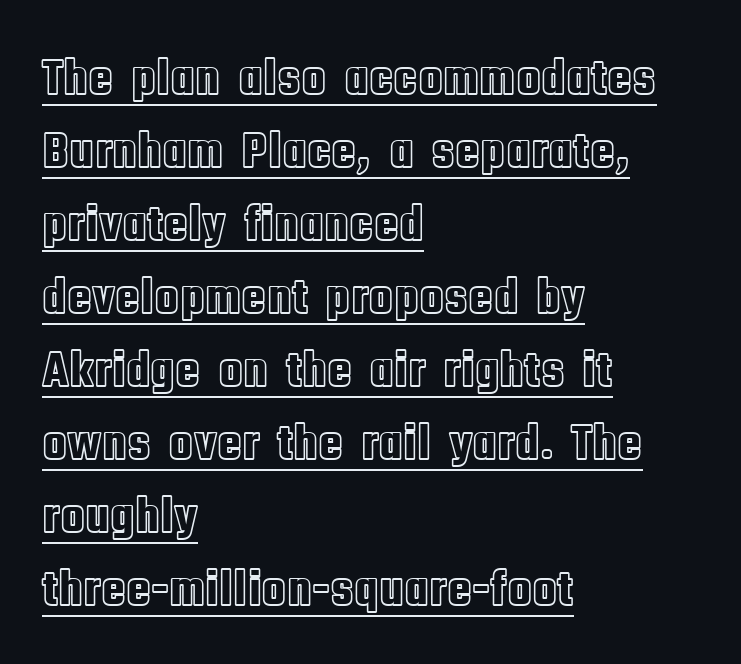
{"italic": "no", "width": "condensed", "x_height": "large", "monospaced": "no", "underline": "yes", "align": "left", "line_spacing": "normal", "line_spacing_ratio": 1.43, "letter_spacing": "normal", "letter_spacing_em": 0.0, "glyph_px": 51}
